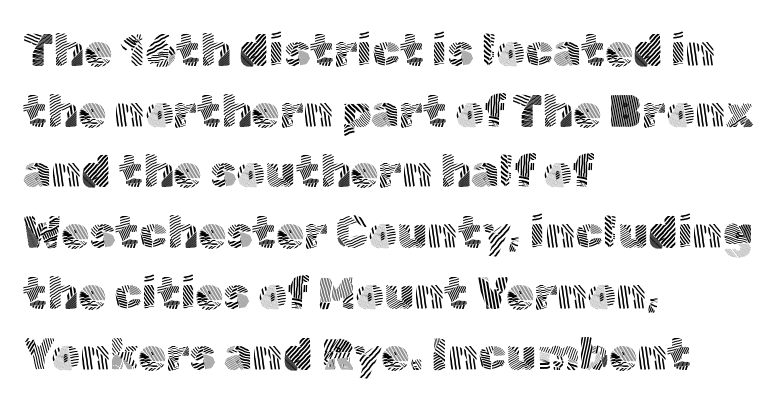
The image shows 45 px light sans-serif type, upright; set left-aligned, normal line spacing (1.35x), normal letter spacing, not underlined; a medium x-height.
